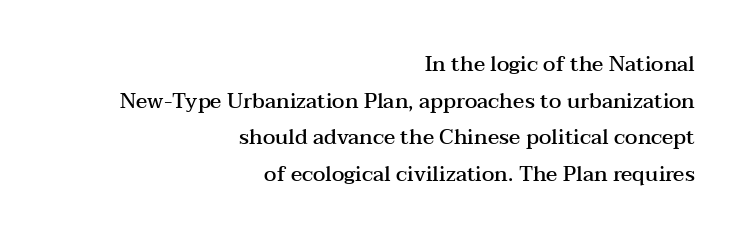
The image shows 21 px text type, upright; set right-aligned, line spacing 1.75x, normal letter spacing, not underlined.
